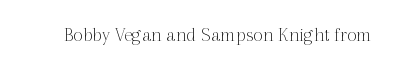
The image shows 21 px text type, upright; set normal letter spacing, not underlined.
